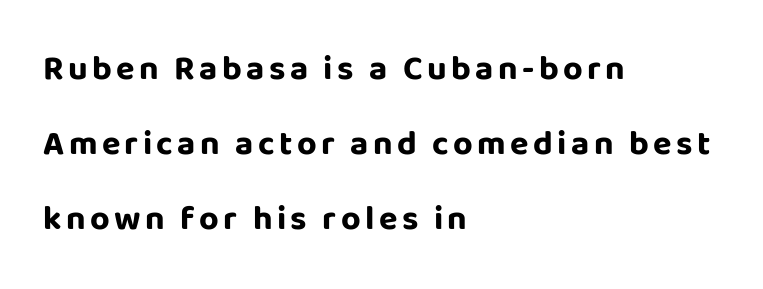
Q: Is the text bold? A: Yes.
Q: Is the text italic (slanted)? A: No, it is upright.
Q: Is the typeface a serif or a sans-serif typeface? A: Sans-serif.
Q: Is the text underlined? A: No.
Q: How is the paragraph aligned? A: Left-aligned.
Q: Is the spacing between lines tight, normal or loose? A: Loose.
Q: Width (condensed, normal, or wide)? A: Normal.
Q: Stroke contrast? A: Low.
Q: x-height? A: Large.
Q: Monospaced? A: No.
